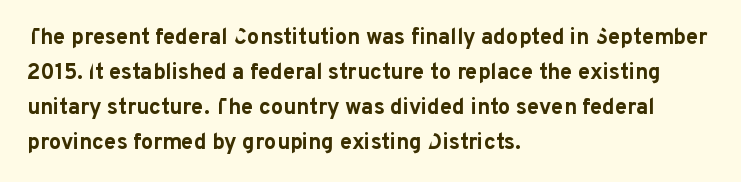
{"italic": "no", "bold": "yes", "underline": "no", "align": "left", "line_spacing": "normal", "line_spacing_ratio": 1.59, "letter_spacing": "normal", "letter_spacing_em": 0.0, "glyph_px": 22}
